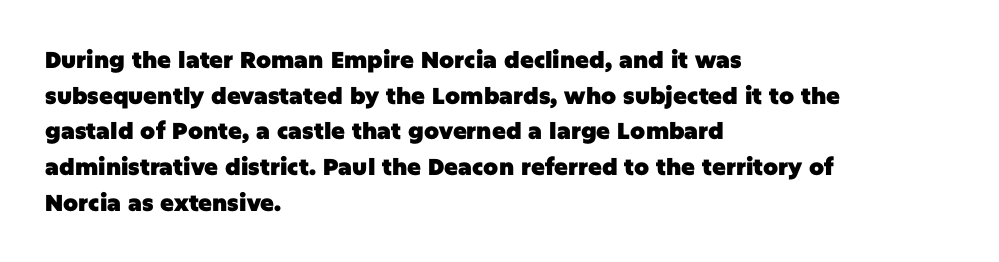
{"italic": "no", "bold": "yes", "underline": "no", "align": "left", "line_spacing": "normal", "line_spacing_ratio": 1.55, "letter_spacing": "normal", "letter_spacing_em": 0.0, "glyph_px": 23}
